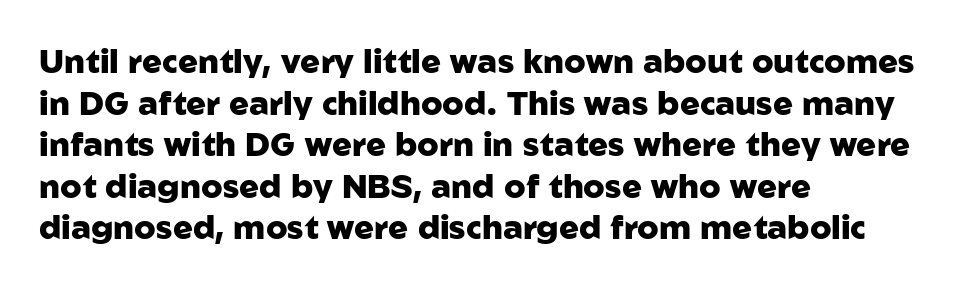
The image shows 33 px heavy sans-serif type, upright; set left-aligned, normal line spacing (1.26x), normal letter spacing, not underlined; low stroke contrast and a medium x-height.
